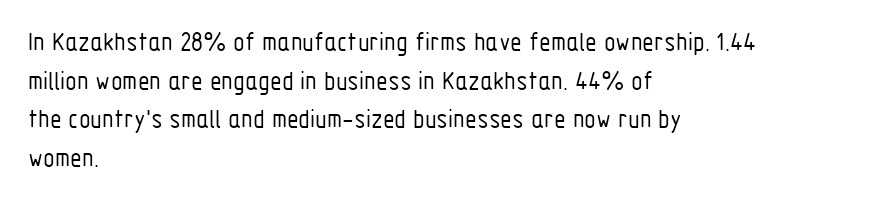
Q: Is the text bold? A: No.
Q: Is the text italic (slanted)? A: No, it is upright.
Q: Is the text underlined? A: No.
Q: How is the paragraph aligned? A: Left-aligned.
Q: Is the spacing between letters normal or unusually wide? A: Normal.
Q: Is the spacing between lines tight, normal or loose? A: Normal.
